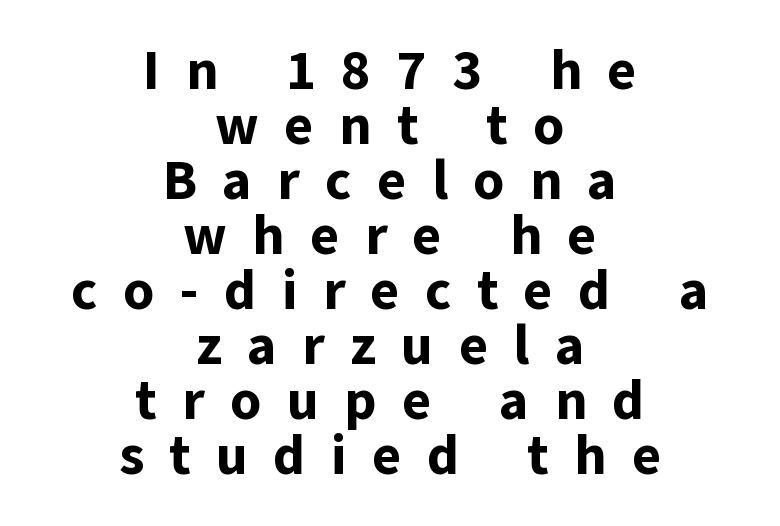
{"serif": "no", "italic": "no", "bold": "yes", "weight": "bold", "width": "normal", "stroke_contrast": "low", "x_height": "medium", "monospaced": "no", "underline": "no", "align": "center", "line_spacing": "tight", "line_spacing_ratio": 1.0, "letter_spacing": "wide", "letter_spacing_em": 0.46, "glyph_px": 55}
